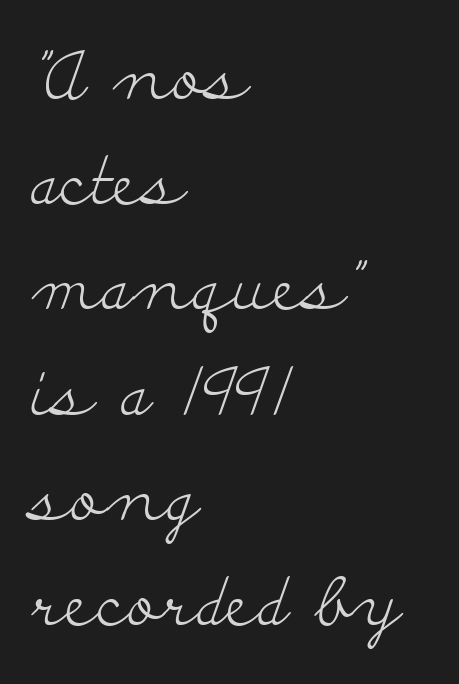
Q: Is the text bold? A: No.
Q: Is the text italic (slanted)? A: Yes.
Q: Is the typeface a serif or a sans-serif typeface? A: Serif.
Q: Is the text underlined? A: No.
Q: How is the paragraph aligned? A: Left-aligned.
Q: Is the spacing between letters normal or unusually wide? A: Normal.
Q: Is the spacing between lines tight, normal or loose? A: Normal.
Q: Width (condensed, normal, or wide)? A: Wide.
Q: Stroke contrast? A: Low.
Q: x-height? A: Small.
Q: Monospaced? A: No.
